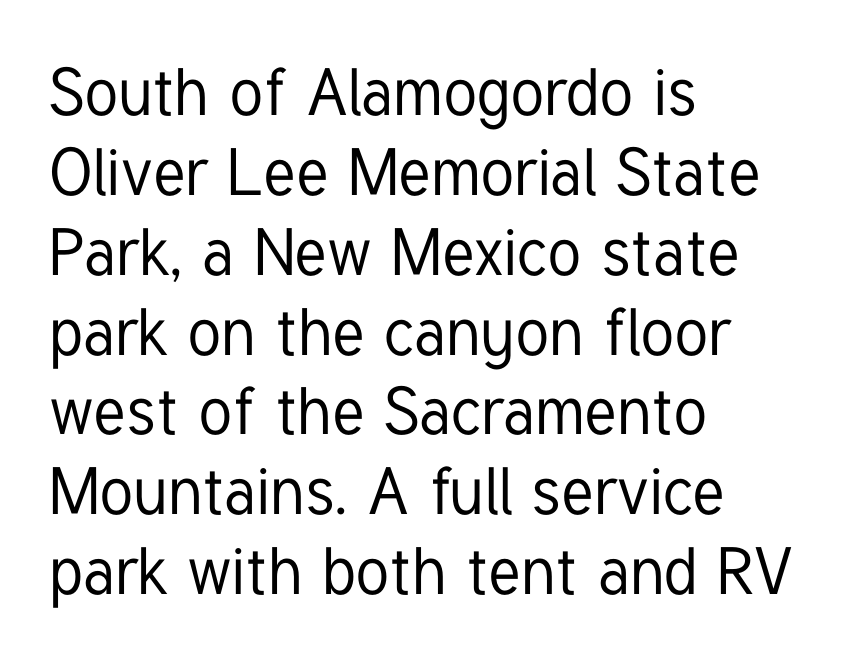
Rendered with straight, roman letterforms. Is this a sans? Yes — the strokes have no serifs. The string is rendered with underlining switched off. Nothing unusual about the tracking: characters are spaced as the font intends. One-word summary of the alignment: left.
